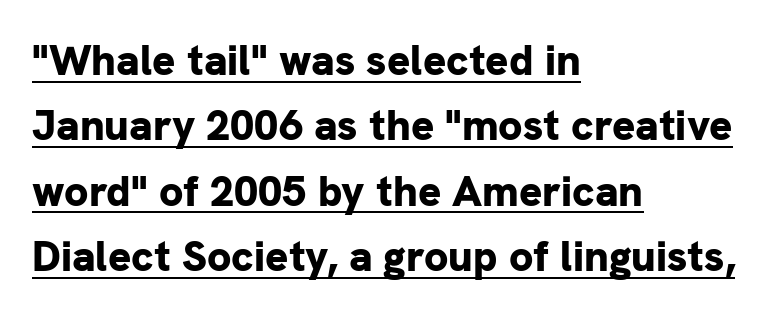
Q: Is the text bold? A: Yes.
Q: Is the text italic (slanted)? A: No, it is upright.
Q: Is the typeface a serif or a sans-serif typeface? A: Sans-serif.
Q: Is the text underlined? A: Yes.
Q: How is the paragraph aligned? A: Left-aligned.
Q: Is the spacing between letters normal or unusually wide? A: Normal.
Q: Is the spacing between lines tight, normal or loose? A: Normal.
Q: Width (condensed, normal, or wide)? A: Normal.
Q: Stroke contrast? A: Low.
Q: x-height? A: Medium.
Q: Monospaced? A: No.
